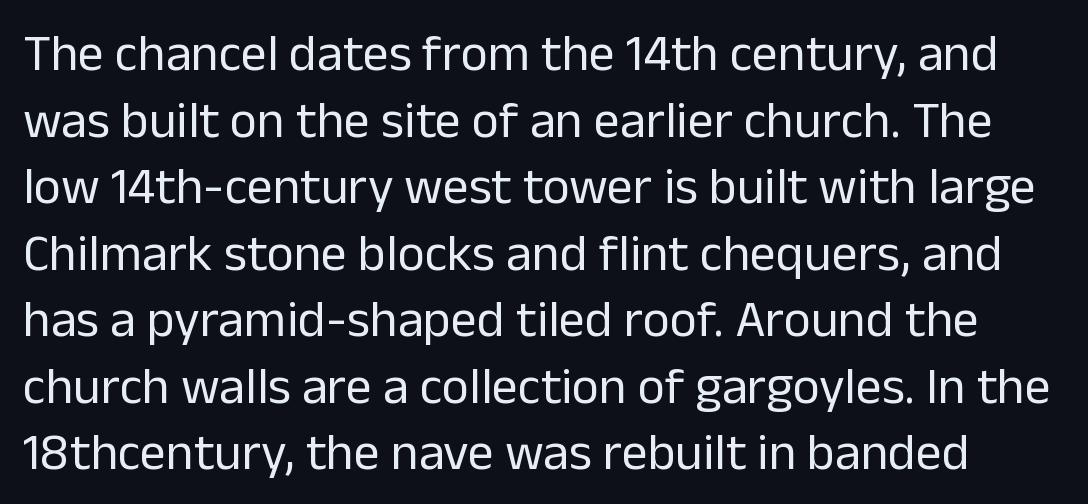
{"serif": "no", "italic": "no", "bold": "no", "weight": "regular", "width": "normal", "stroke_contrast": "low", "x_height": "medium", "monospaced": "no", "underline": "no", "line_spacing": "normal", "line_spacing_ratio": 1.28, "letter_spacing": "normal", "letter_spacing_em": 0.0, "glyph_px": 52}
